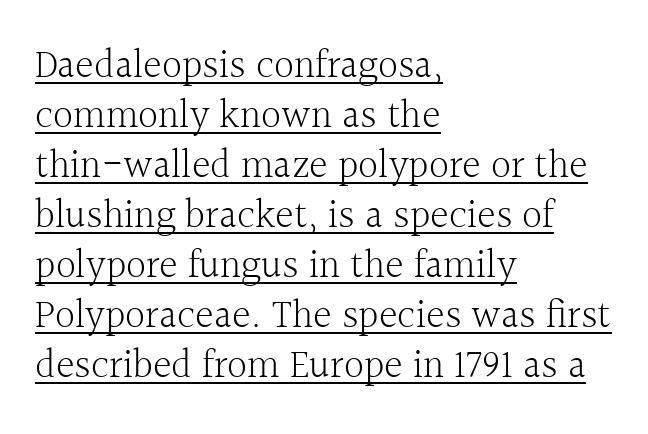
Q: Is the text bold? A: No.
Q: Is the text italic (slanted)? A: No, it is upright.
Q: Is the typeface a serif or a sans-serif typeface? A: Serif.
Q: Is the text underlined? A: Yes.
Q: How is the paragraph aligned? A: Left-aligned.
Q: Is the spacing between letters normal or unusually wide? A: Normal.
Q: Is the spacing between lines tight, normal or loose? A: Normal.
Q: Width (condensed, normal, or wide)? A: Normal.
Q: x-height? A: Medium.
Q: Monospaced? A: No.
